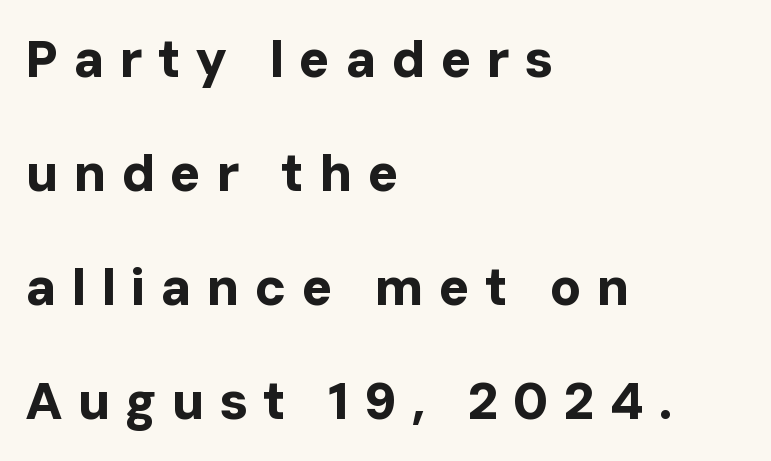
{"serif": "no", "italic": "no", "bold": "yes", "weight": "bold", "width": "normal", "stroke_contrast": "low", "x_height": "medium", "monospaced": "no", "underline": "no", "align": "left", "line_spacing": "loose", "line_spacing_ratio": 2.19, "letter_spacing": "wide", "letter_spacing_em": 0.28, "glyph_px": 52}
